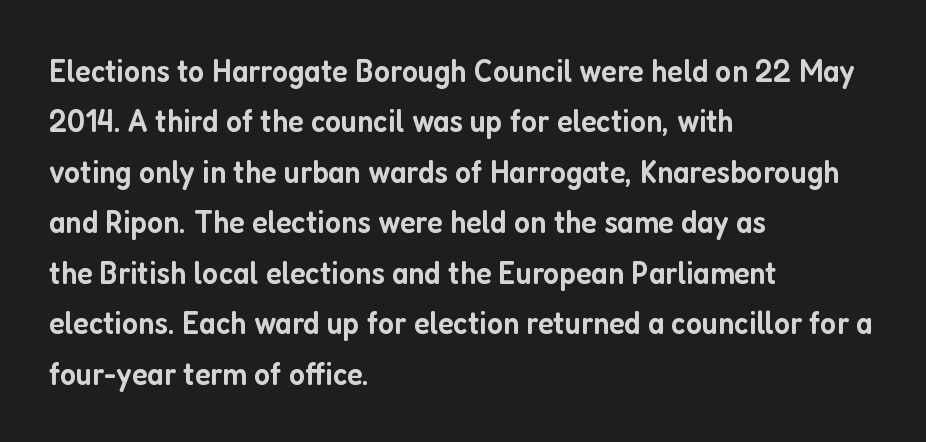
The image shows 33 px semibold, condensed sans-serif type, upright; set left-aligned, normal line spacing (1.53x), normal letter spacing, not underlined; low stroke contrast and a medium x-height.
